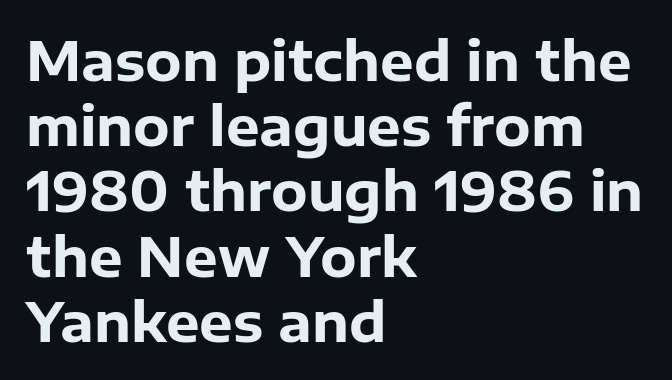
A typesetter would call this proportional, since set widths differ per character. Underlining? Definitely not there. This rendering leaves character spacing at its baseline value. Unlike italic type, these characters show no tilt at all.
